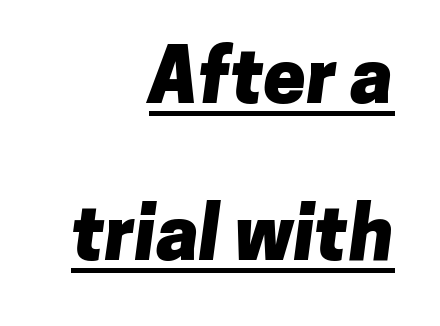
The image shows 76 px heavy sans-serif type; set right-aligned, loose line spacing (2.07x), normal letter spacing, underlined; low stroke contrast and a medium x-height.
